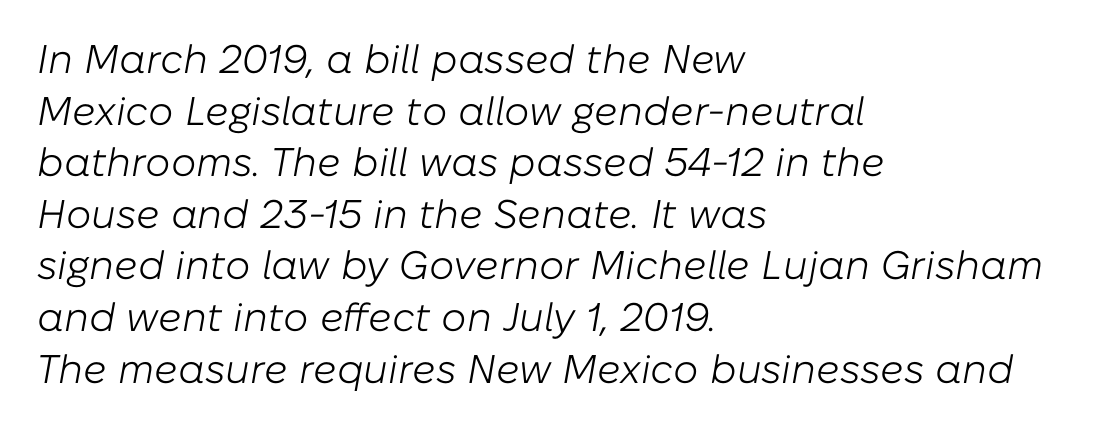
A typesetter would call this zero additional tracking. Summary of weight: not heavy and not bold. These lines were composed using italics. Regarding leading, the lines here are spaced in the standard way.
